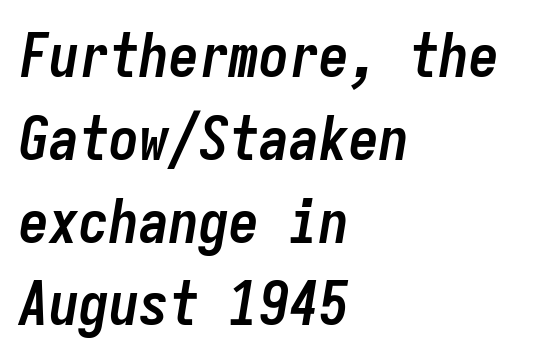
Q: Is the text bold? A: Yes.
Q: Is the text italic (slanted)? A: Yes, it leans right by about 9 degrees.
Q: Is the text underlined? A: No.
Q: How is the paragraph aligned? A: Left-aligned.
Q: Is the spacing between letters normal or unusually wide? A: Normal.
Q: Is the spacing between lines tight, normal or loose? A: Normal.
Q: Width (condensed, normal, or wide)? A: Condensed.
Q: Stroke contrast? A: Low.
Q: x-height? A: Medium.
Q: Monospaced? A: Yes.
